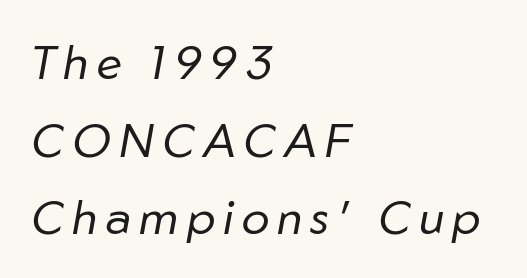
The image shows 47 px regular-weight type, italic (leaning right); set left-aligned, normal line spacing (1.65x), not underlined; low stroke contrast and a medium x-height.
